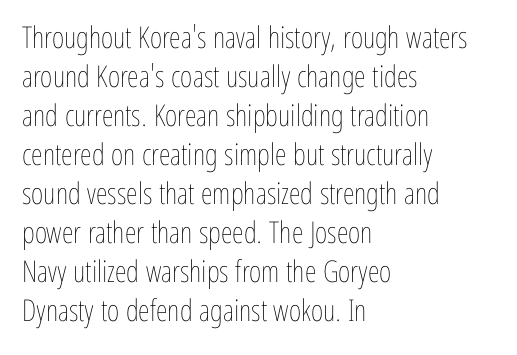
The image shows 30 px thin, condensed type, upright; set left-aligned, normal line spacing (1.3x), normal letter spacing, not underlined; low stroke contrast and a medium x-height.
